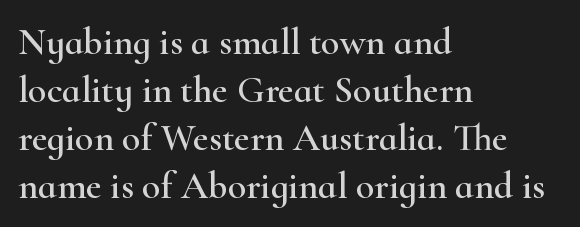
{"serif": "yes", "italic": "no", "width": "wide", "stroke_contrast": "high", "x_height": "small", "monospaced": "no", "underline": "no", "align": "left", "line_spacing": "normal", "line_spacing_ratio": 1.26, "letter_spacing": "normal", "letter_spacing_em": 0.0, "glyph_px": 38}
